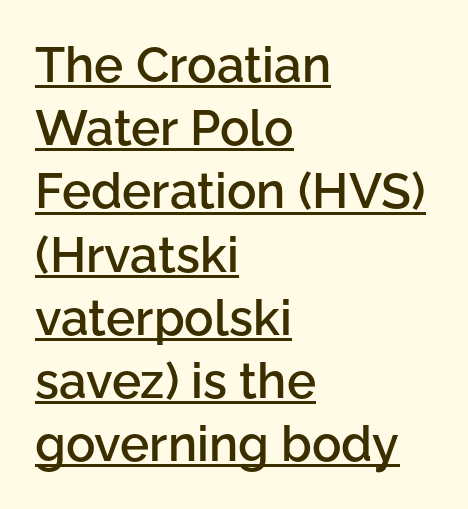
Q: Is the text bold? A: Semi-bold.
Q: Is the text italic (slanted)? A: No, it is upright.
Q: Is the typeface a serif or a sans-serif typeface? A: Sans-serif.
Q: Is the text underlined? A: Yes.
Q: How is the paragraph aligned? A: Left-aligned.
Q: Is the spacing between letters normal or unusually wide? A: Normal.
Q: Is the spacing between lines tight, normal or loose? A: Normal.
Q: Width (condensed, normal, or wide)? A: Normal.
Q: Stroke contrast? A: Low.
Q: x-height? A: Medium.
Q: Monospaced? A: No.
